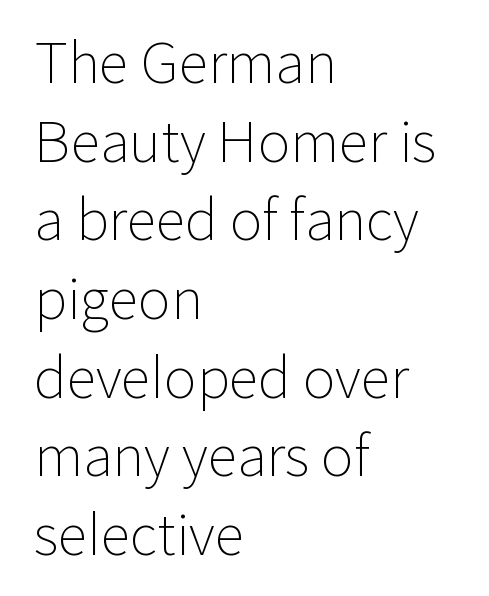
Ink coverage per letter is moderate at most. These lines are rendered in a variable-pitch font. Short and long lines alike share a common starting point at left. Letters rest on an invisible, unmarked baseline. Letterform terminals end flat and unadorned throughout the passage. These lines were composed using upright roman letters.
